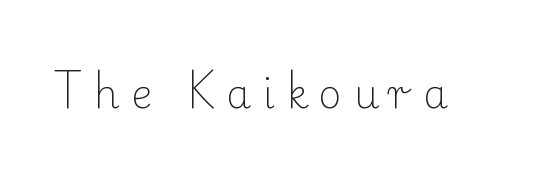
{"serif": "yes", "italic": "no", "bold": "no", "weight": "light", "width": "normal", "stroke_contrast": "low", "x_height": "small", "monospaced": "no", "underline": "no", "letter_spacing": "wide", "letter_spacing_em": 0.28, "glyph_px": 40}
